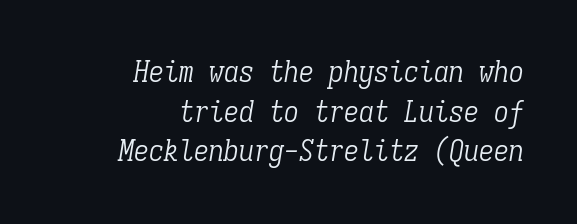
Q: Is the text bold? A: No.
Q: Is the text italic (slanted)? A: Yes, it leans right by about 9 degrees.
Q: Is the typeface a serif or a sans-serif typeface? A: Serif.
Q: Is the text underlined? A: No.
Q: How is the paragraph aligned? A: Right-aligned.
Q: Is the spacing between letters normal or unusually wide? A: Normal.
Q: Is the spacing between lines tight, normal or loose? A: Normal.
Q: Width (condensed, normal, or wide)? A: Condensed.
Q: Stroke contrast? A: Low.
Q: x-height? A: Medium.
Q: Monospaced? A: Yes.
